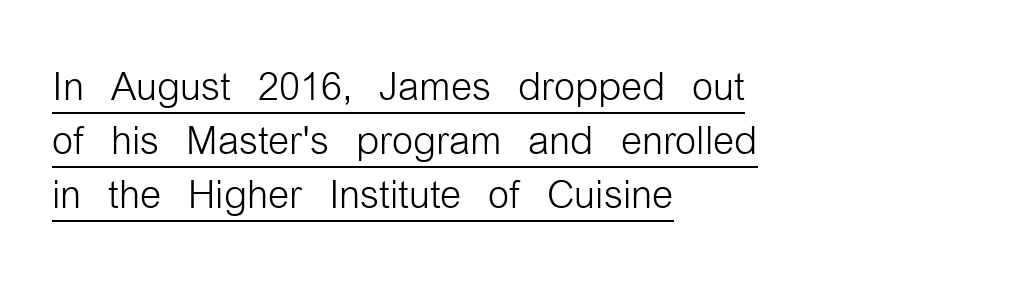
A typographer would call this underscored text. The passage is arranged the way most books set body copy — flush left. No extra ink here — the face is not bold. Posture: straight, roman, zero tilt. The tracking reads as untouched default to a designer's eye. Whoever set this chose condensed vertical rhythm over breathing room.
